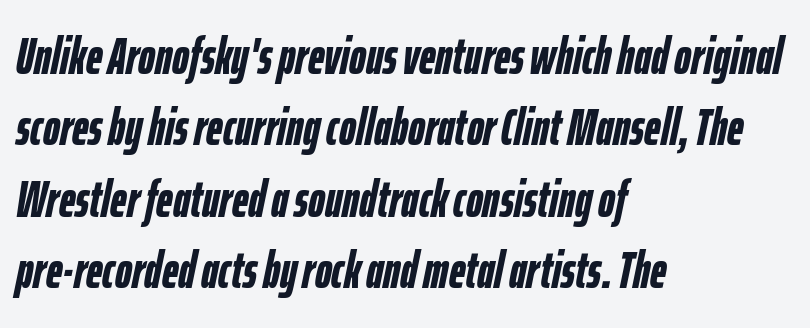
The text carries the slant typical of an italic or oblique font. The passage shown is typed in a proportional face where columns would drift. These lines are set flush left with a ragged right edge. The gap between lines stays unmarked.
